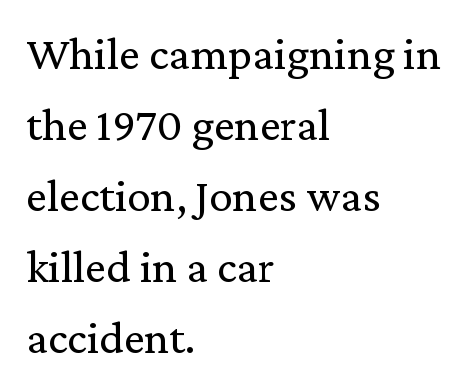
Q: Is the text bold? A: No.
Q: Is the text italic (slanted)? A: No, it is upright.
Q: Is the typeface a serif or a sans-serif typeface? A: Serif.
Q: Is the text underlined? A: No.
Q: How is the paragraph aligned? A: Left-aligned.
Q: Is the spacing between letters normal or unusually wide? A: Normal.
Q: Is the spacing between lines tight, normal or loose? A: Normal.
Q: Width (condensed, normal, or wide)? A: Normal.
Q: Stroke contrast? A: Low.
Q: x-height? A: Medium.
Q: Monospaced? A: No.
